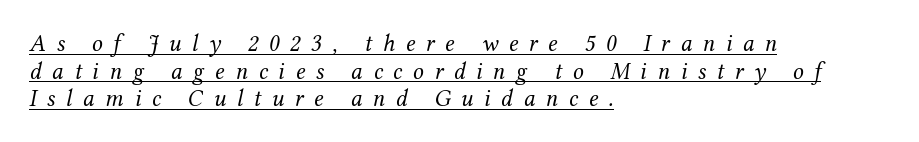
Typeset ragged right — the left edge is the straight one. Glyph-to-glyph distance is far greater than everyday printed text. Rendered with sloped, italic letterforms. This block would grow much taller if given ordinary leading; it's compressed now.
